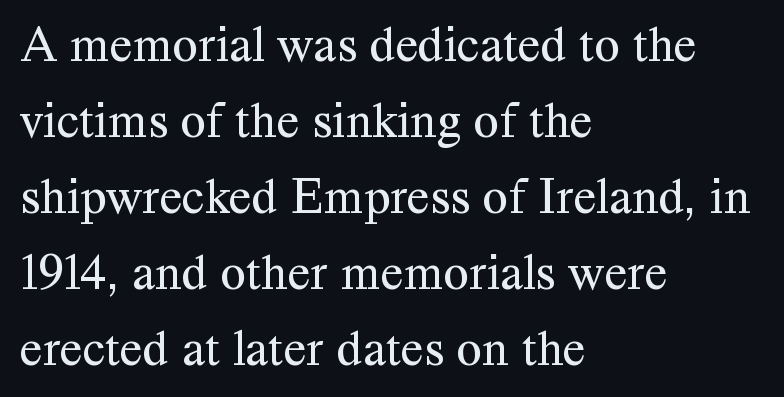
What stands out about the letter spacing? Nothing — it is the standard amount. Is this a fixed-width face? No — the glyphs have proportional, varying widths. Plain, unruled lines of type. Short and long lines alike share a common starting point at left. Leading: standard. The letters look calm and open, with moderate or lighter stems.
